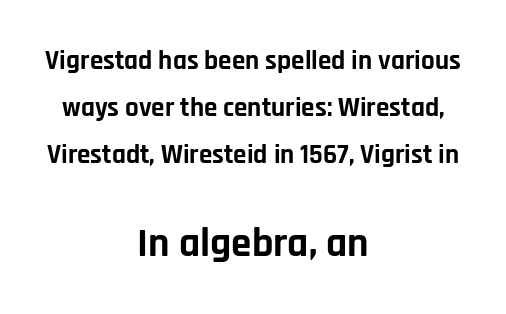
{"serif": "no", "italic": "no", "bold": "yes", "weight": "bold", "width": "normal", "stroke_contrast": "low", "x_height": "large", "monospaced": "no", "underline": "no", "align": "center", "line_spacing_ratio": 1.74, "letter_spacing": "normal", "letter_spacing_em": 0.0, "larger_block": "second", "size_ratio": 1.52, "glyph_px": 41}
